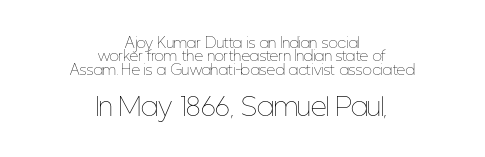
{"italic": "no", "bold": "no", "underline": "no", "align": "center", "line_spacing": "tight", "line_spacing_ratio": 0.95, "letter_spacing": "normal", "letter_spacing_em": 0.0, "larger_block": "second", "size_ratio": 1.79, "glyph_px": 25}
